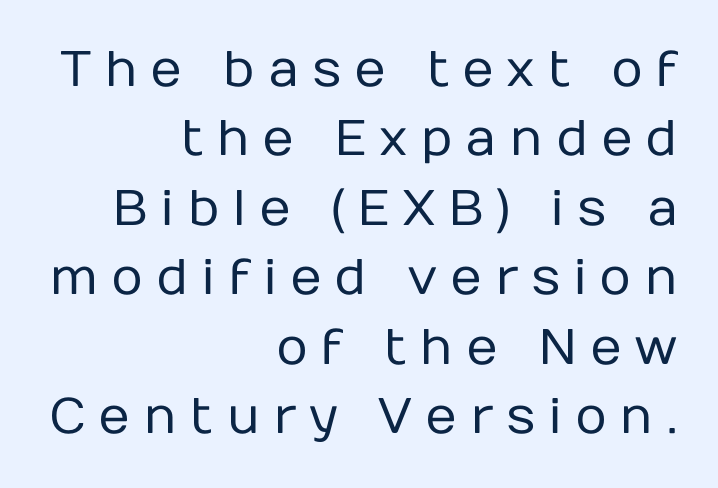
Q: Is the text bold? A: No.
Q: Is the text italic (slanted)? A: No, it is upright.
Q: Is the typeface a serif or a sans-serif typeface? A: Sans-serif.
Q: Is the text underlined? A: No.
Q: How is the paragraph aligned? A: Right-aligned.
Q: Is the spacing between letters normal or unusually wide? A: Unusually wide.
Q: Is the spacing between lines tight, normal or loose? A: Normal.
Q: Width (condensed, normal, or wide)? A: Normal.
Q: Stroke contrast? A: Low.
Q: x-height? A: Medium.
Q: Monospaced? A: No.
